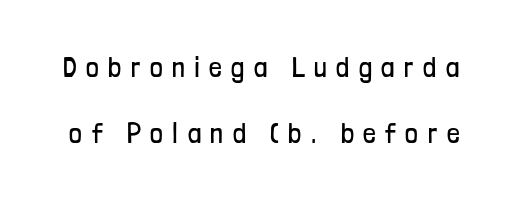
The image shows 28 px regular-weight, condensed sans-serif type, upright; set loose line spacing (2.35x), unusually wide letter spacing (+0.34 em), not underlined; low stroke contrast and a medium x-height.
